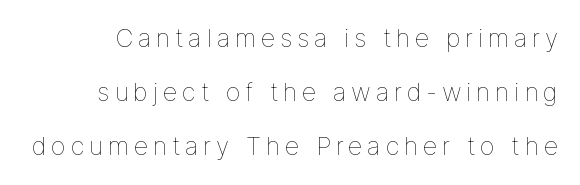
Unmarked baselines from the first word to the last. Rows of type keep a wide berth in the vertical direction. Do the letters lean? They stand straight. Ink coverage per letter is moderate at most.
